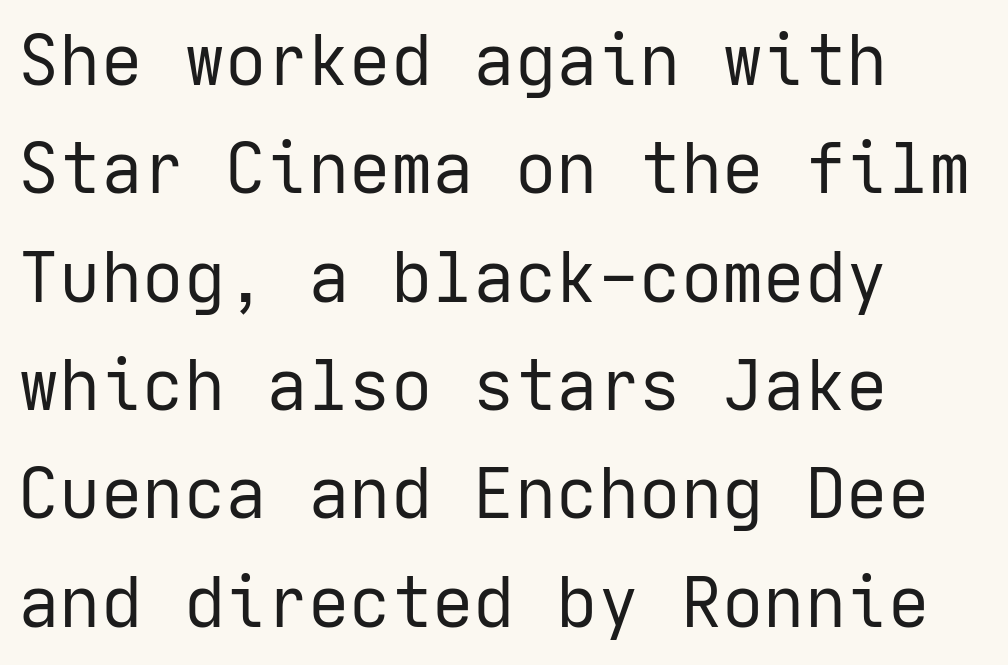
Q: Is the text bold? A: No.
Q: Is the text italic (slanted)? A: No, it is upright.
Q: Is the typeface a serif or a sans-serif typeface? A: Sans-serif.
Q: Is the text underlined? A: No.
Q: How is the paragraph aligned? A: Left-aligned.
Q: Is the spacing between letters normal or unusually wide? A: Normal.
Q: Is the spacing between lines tight, normal or loose? A: Normal.
Q: Width (condensed, normal, or wide)? A: Normal.
Q: Stroke contrast? A: Low.
Q: x-height? A: Medium.
